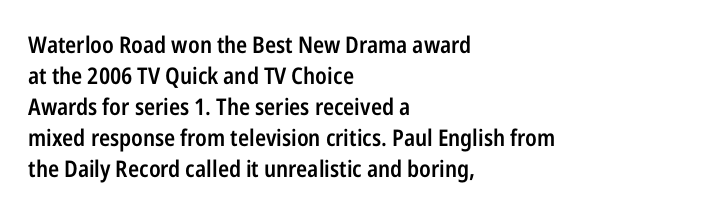
A bare baseline throughout the passage. The gaps between neighbouring characters are ordinary and unremarkable. These lines were composed using upright roman letters. Honestly, the row spacing looks completely unremarkable. In terms of weight, the rendering is demibold, just under bold. The typesetter chose a ragged-right arrangement here.
